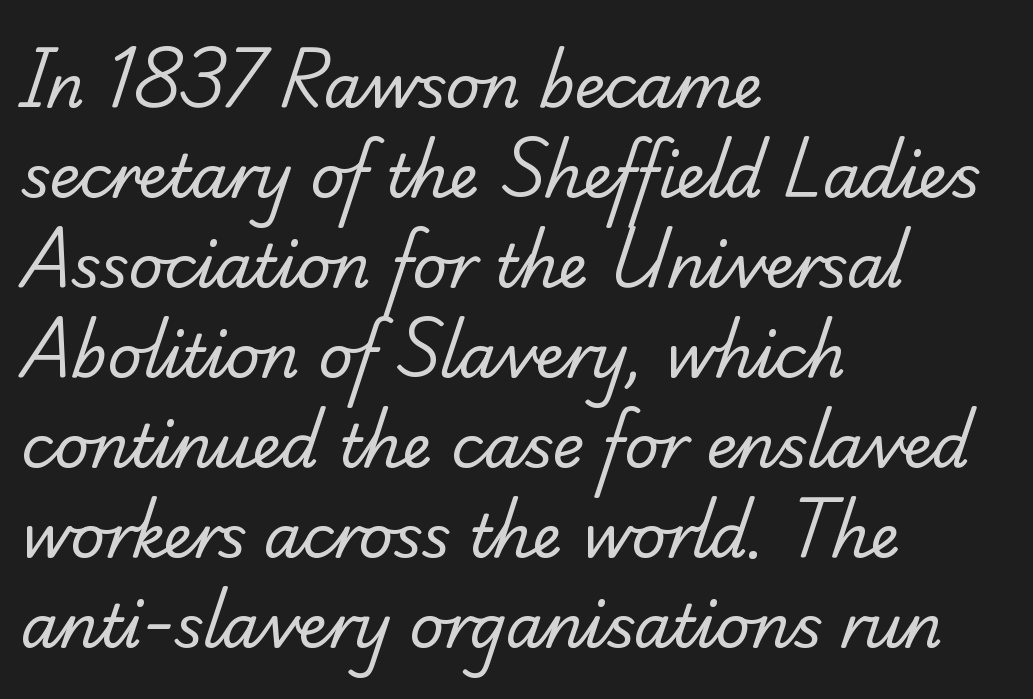
The image shows 60 px regular-weight serif type; set left-aligned, normal line spacing (1.5x), normal letter spacing, not underlined; low stroke contrast and a small x-height.
